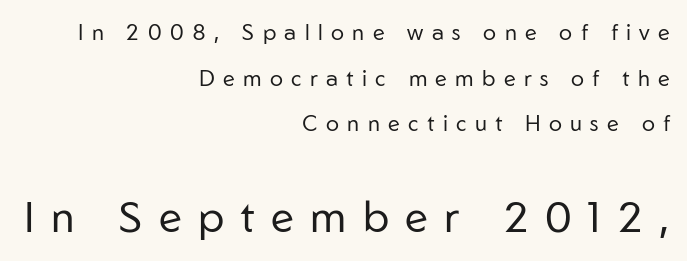
{"serif": "no", "italic": "no", "bold": "no", "weight": "regular", "width": "normal", "stroke_contrast": "low", "x_height": "medium", "monospaced": "no", "underline": "no", "align": "right", "line_spacing": "loose", "line_spacing_ratio": 2.07, "letter_spacing": "wide", "letter_spacing_em": 0.38, "larger_block": "second", "size_ratio": 1.95, "glyph_px": 43}
